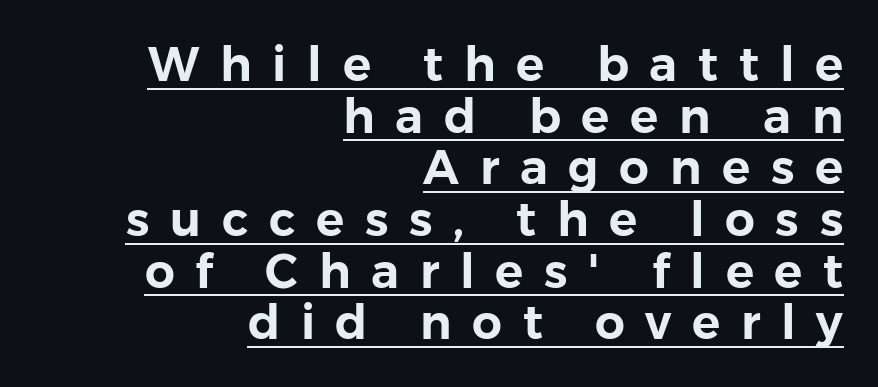
Check where the strokes stop: nothing finishes them off — pure sans. This rendering features underlined lettering. Designer's note — italics off, roman on. Leading is clearly below the norm, producing a dense column. You could only call the tracking loose — the letters float apart. Varying glyph widths throughout — classic text-font behaviour.
